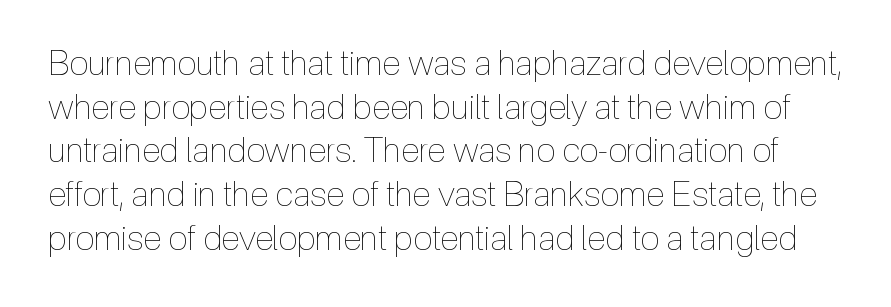
{"italic": "no", "bold": "no", "weight": "thin", "width": "condensed", "x_height": "medium", "monospaced": "no", "underline": "no", "line_spacing": "normal", "line_spacing_ratio": 1.25, "letter_spacing": "normal", "letter_spacing_em": 0.0, "glyph_px": 35}
